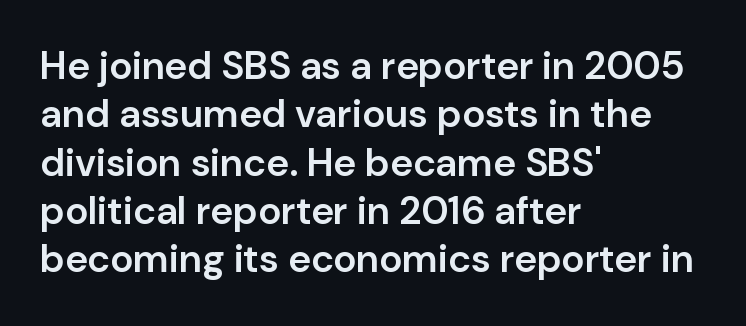
The image shows 39 px semibold sans-serif type, upright; set left-aligned, line spacing 1.24x, normal letter spacing, not underlined; low stroke contrast and a medium x-height.
